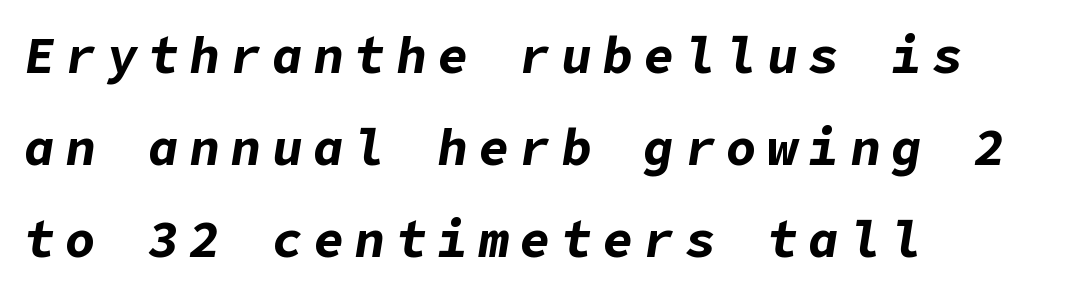
{"italic": "yes", "lean": "right", "slant_degrees": 9, "bold": "yes", "weight": "bold", "width": "normal", "stroke_contrast": "low", "x_height": "medium", "underline": "no", "align": "left", "line_spacing_ratio": 1.8, "letter_spacing": "wide", "letter_spacing_em": 0.21, "glyph_px": 51}
